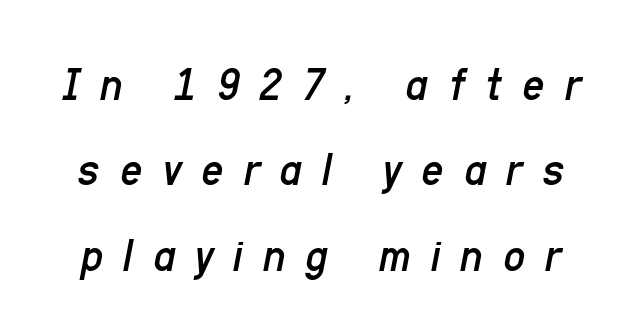
Q: Is the text bold? A: No.
Q: Is the text italic (slanted)? A: Yes, it leans right by about 11 degrees.
Q: Is the text underlined? A: No.
Q: Is the spacing between letters normal or unusually wide? A: Unusually wide.
Q: Width (condensed, normal, or wide)? A: Condensed.
Q: Stroke contrast? A: Low.
Q: x-height? A: Medium.
Q: Monospaced? A: No.
